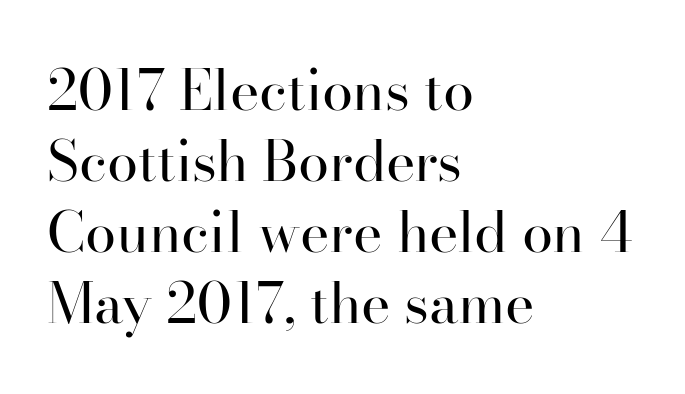
{"serif": "yes", "italic": "no", "bold": "no", "weight": "regular", "width": "normal", "stroke_contrast": "high", "x_height": "small", "monospaced": "no", "underline": "no", "align": "left", "line_spacing": "normal", "line_spacing_ratio": 1.27, "letter_spacing": "normal", "letter_spacing_em": 0.0, "glyph_px": 56}
